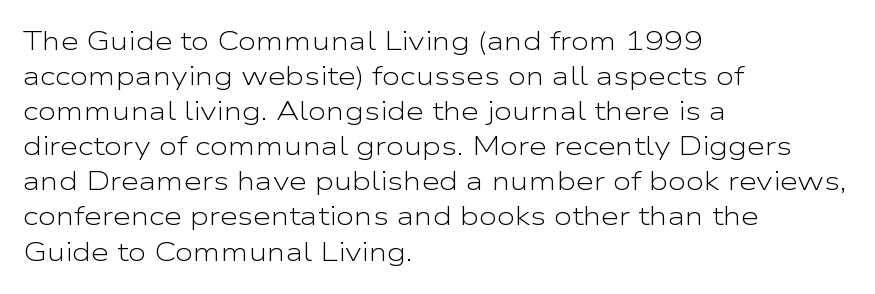
{"italic": "no", "bold": "no", "underline": "no", "align": "left", "line_spacing": "normal", "line_spacing_ratio": 1.35, "letter_spacing": "normal", "letter_spacing_em": 0.0, "glyph_px": 26}
